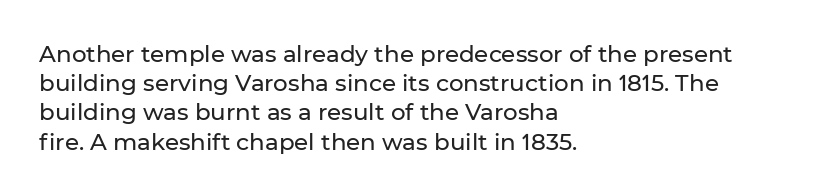
Interline gaps are of average width in this sample. Short note: letters normally spaced. Posture: vertical. The strip under each line holds only bare page. Which margin do the lines hug? The left one — the right edge is uneven.
